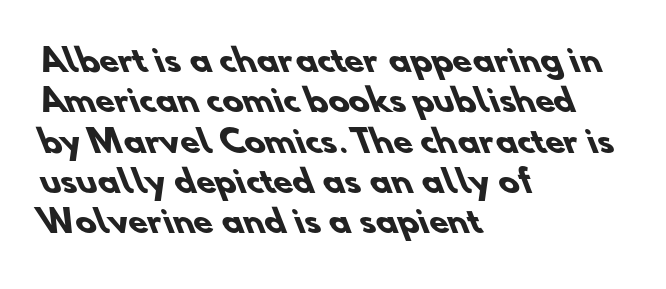
Q: Is the text bold? A: Yes.
Q: Is the typeface a serif or a sans-serif typeface? A: Sans-serif.
Q: Is the text underlined? A: No.
Q: How is the paragraph aligned? A: Left-aligned.
Q: Is the spacing between letters normal or unusually wide? A: Normal.
Q: Is the spacing between lines tight, normal or loose? A: Normal.
Q: Width (condensed, normal, or wide)? A: Normal.
Q: Stroke contrast? A: Low.
Q: x-height? A: Small.
Q: Monospaced? A: No.
